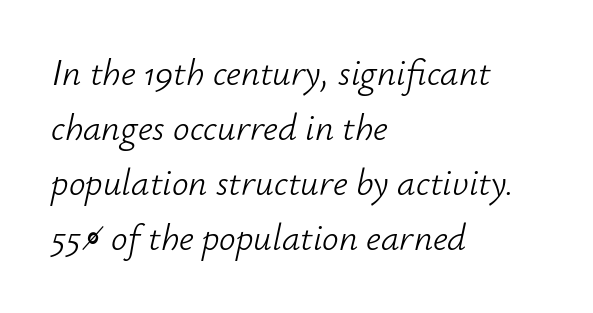
{"italic": "yes", "lean": "right", "slant_degrees": 12, "bold": "no", "weight": "light", "width": "normal", "stroke_contrast": "low", "x_height": "small", "monospaced": "no", "underline": "no", "align": "left", "line_spacing": "normal", "line_spacing_ratio": 1.49, "letter_spacing": "normal", "letter_spacing_em": 0.0, "glyph_px": 37}
